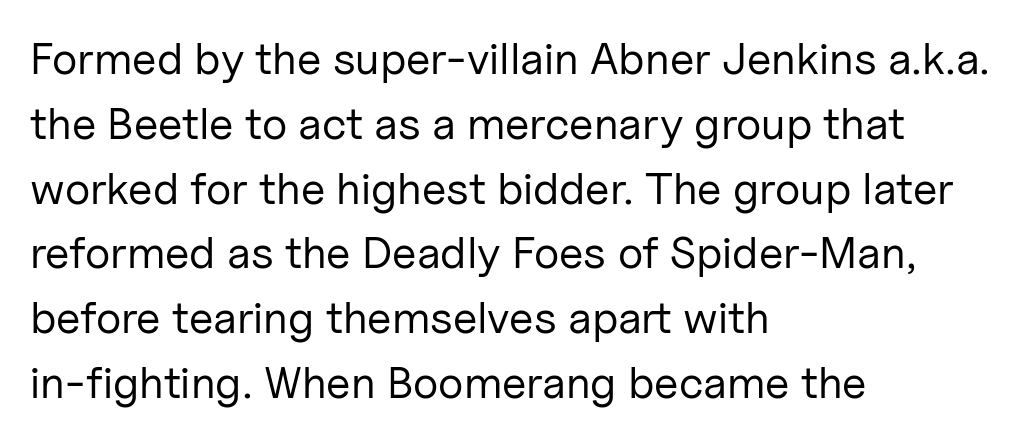
Do the characters align in a grid? No, the font is proportional. If you drew a line through each stem, it would be perfectly vertical. What's the leading like? Ordinary, nothing unusual. I'd call this a sans setting — the letters go barefoot.
